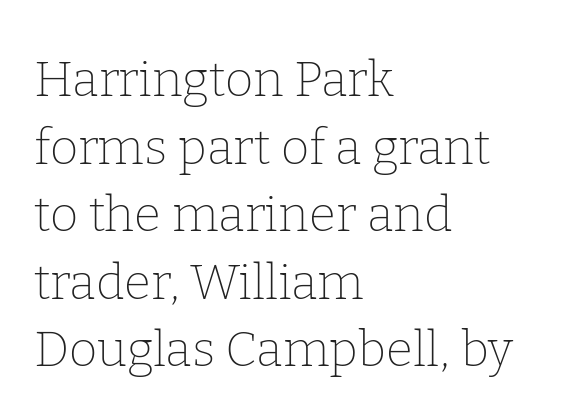
Q: Is the text bold? A: No.
Q: Is the text italic (slanted)? A: No, it is upright.
Q: Is the typeface a serif or a sans-serif typeface? A: Serif.
Q: Is the text underlined? A: No.
Q: How is the paragraph aligned? A: Left-aligned.
Q: Is the spacing between letters normal or unusually wide? A: Normal.
Q: Is the spacing between lines tight, normal or loose? A: Normal.
Q: Width (condensed, normal, or wide)? A: Normal.
Q: Stroke contrast? A: Low.
Q: x-height? A: Medium.
Q: Monospaced? A: No.
